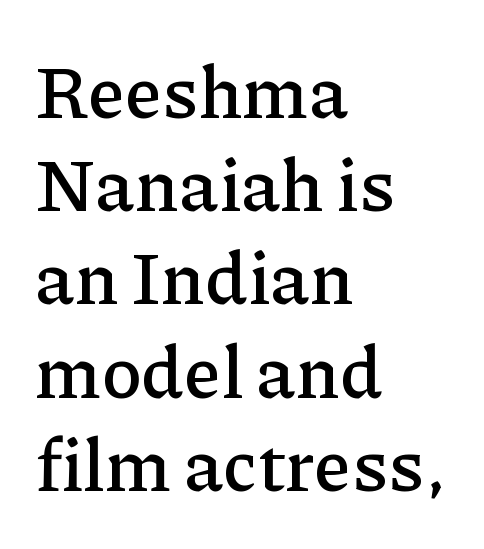
The image shows 74 px serif type, upright; set left-aligned, normal line spacing (1.26x), normal letter spacing, not underlined; low stroke contrast and a medium x-height.
